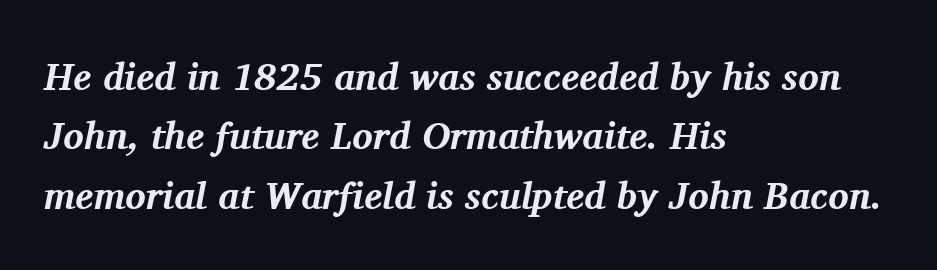
Q: Is the text bold? A: Yes.
Q: Is the text italic (slanted)? A: Yes, it leans right by about 11 degrees.
Q: Is the typeface a serif or a sans-serif typeface? A: Serif.
Q: Is the text underlined? A: No.
Q: How is the paragraph aligned? A: Left-aligned.
Q: Is the spacing between letters normal or unusually wide? A: Normal.
Q: Is the spacing between lines tight, normal or loose? A: Normal.
Q: Width (condensed, normal, or wide)? A: Normal.
Q: Stroke contrast? A: Medium.
Q: x-height? A: Medium.
Q: Monospaced? A: No.
